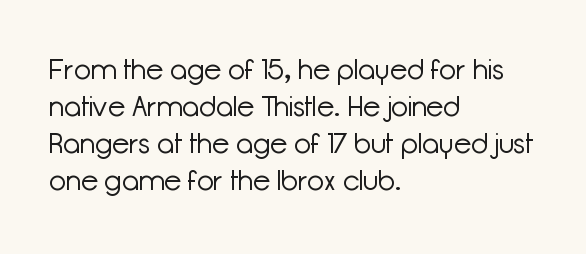
Q: Is the text bold? A: No.
Q: Is the text italic (slanted)? A: No, it is upright.
Q: Is the typeface a serif or a sans-serif typeface? A: Sans-serif.
Q: Is the text underlined? A: No.
Q: How is the paragraph aligned? A: Left-aligned.
Q: Is the spacing between letters normal or unusually wide? A: Normal.
Q: Is the spacing between lines tight, normal or loose? A: Normal.
Q: Width (condensed, normal, or wide)? A: Normal.
Q: Stroke contrast? A: Low.
Q: x-height? A: Medium.
Q: Monospaced? A: No.
